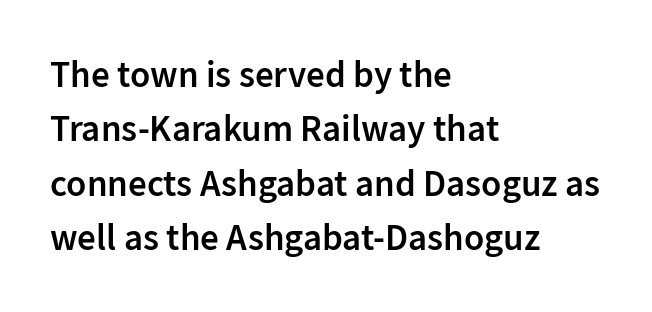
The image shows 37 px semibold sans-serif type, upright; set left-aligned, normal line spacing (1.47x), normal letter spacing, not underlined; low stroke contrast and a medium x-height.
